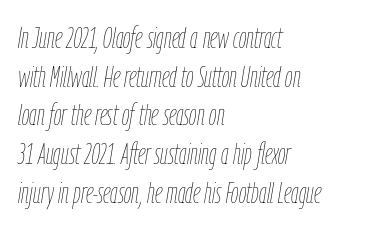
The block of text has a typical density, with ordinary space between rows. Looking at the ascenders, they clearly lean. Think of a printed novel: that variable character pitch is what you see here. There is no visible air inserted between adjacent glyphs. One-word summary of the alignment: left.
